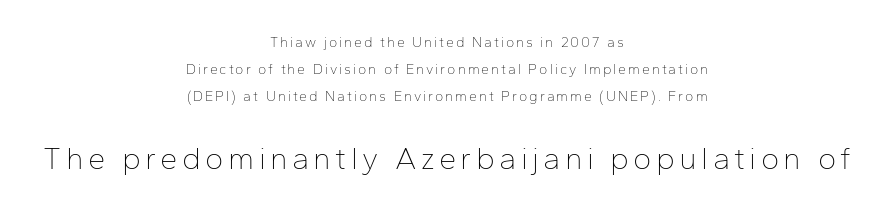
The image shows 31 px thin sans-serif type, upright; set centered, loose line spacing (1.94x), not underlined; the second (bottom) block is 2.21x larger; low stroke contrast and a medium x-height.
